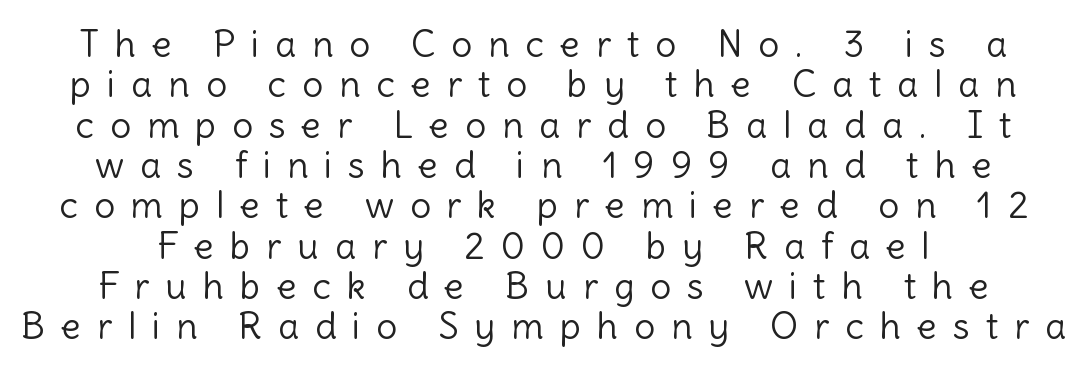
Q: Is the text bold? A: No.
Q: Is the text italic (slanted)? A: No, it is upright.
Q: Is the typeface a serif or a sans-serif typeface? A: Sans-serif.
Q: Is the text underlined? A: No.
Q: Is the spacing between letters normal or unusually wide? A: Unusually wide.
Q: Is the spacing between lines tight, normal or loose? A: Tight.
Q: Width (condensed, normal, or wide)? A: Normal.
Q: x-height? A: Medium.
Q: Monospaced? A: No.
